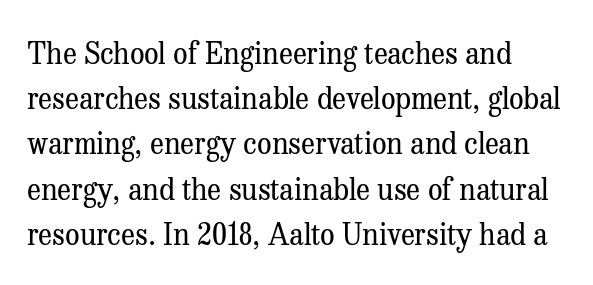
The strokes carry an ordinary text weight at most. Is there any slant? The stems are plumb. Leading: standard. Letters rest on an invisible, unmarked baseline. Reading down the block, your eye returns to a fixed left position each line.
